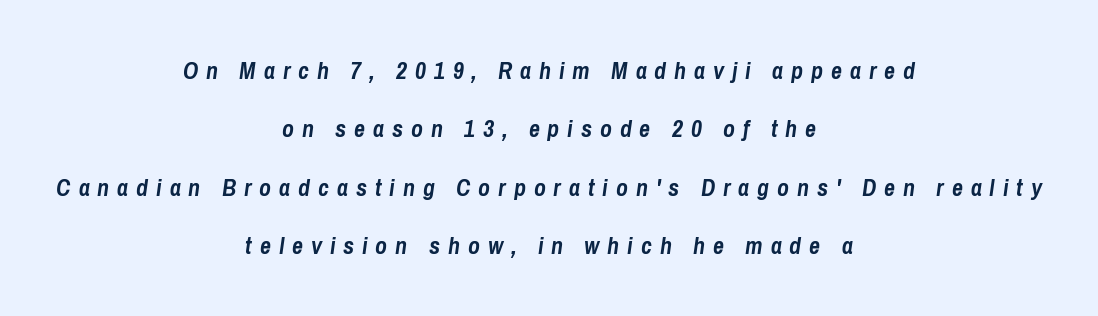
The type is letterspaced generously, with wide tracking. The passage is arranged like a title page — every line centered. The rendering uses a large line-height, opening up the rows. The axis of the letterforms is tilted away from vertical.
